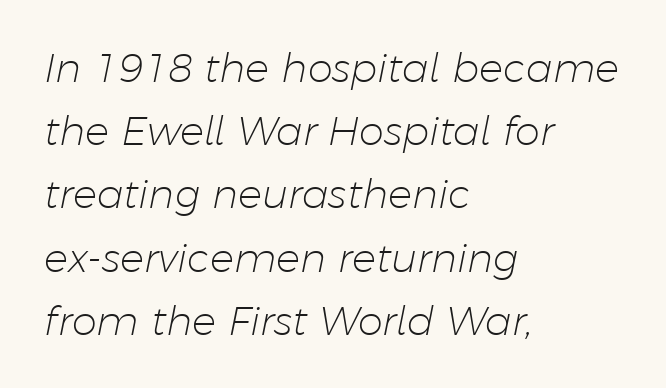
The image shows 40 px light type, italic (leaning right); set left-aligned, normal line spacing (1.58x), normal letter spacing, not underlined; low stroke contrast and a medium x-height.
